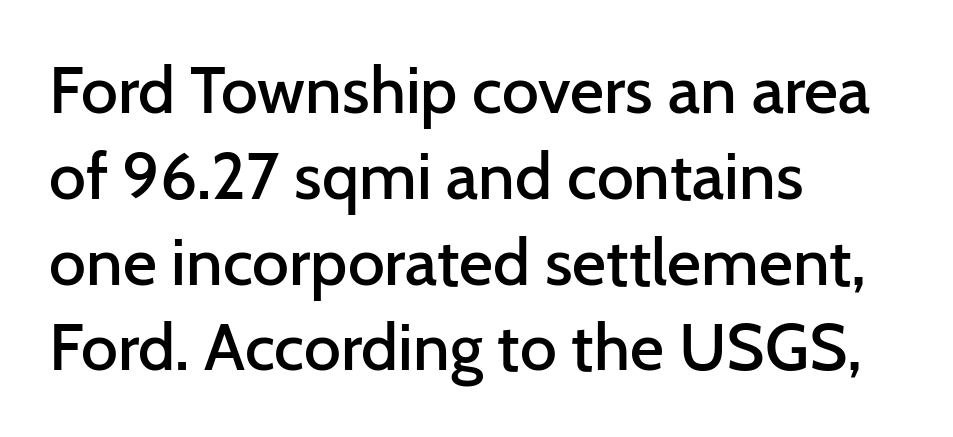
{"serif": "no", "italic": "no", "bold": "semi", "weight": "semibold", "width": "normal", "stroke_contrast": "low", "x_height": "medium", "monospaced": "no", "underline": "no", "align": "left", "line_spacing": "normal", "line_spacing_ratio": 1.3, "letter_spacing": "normal", "letter_spacing_em": 0.0, "glyph_px": 66}
